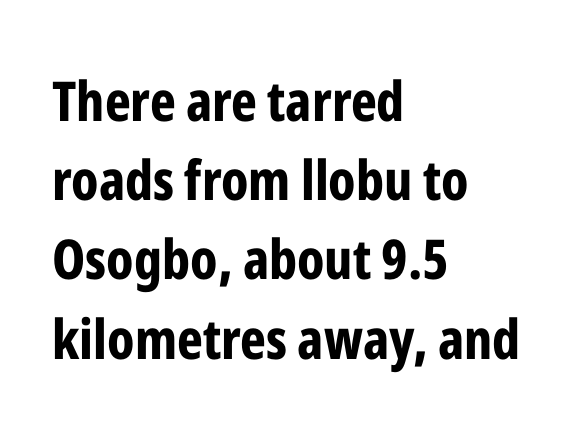
{"serif": "no", "italic": "no", "bold": "yes", "weight": "bold", "width": "condensed", "stroke_contrast": "low", "x_height": "medium", "monospaced": "no", "underline": "no", "align": "left", "line_spacing": "normal", "line_spacing_ratio": 1.44, "letter_spacing": "normal", "letter_spacing_em": 0.0, "glyph_px": 55}
